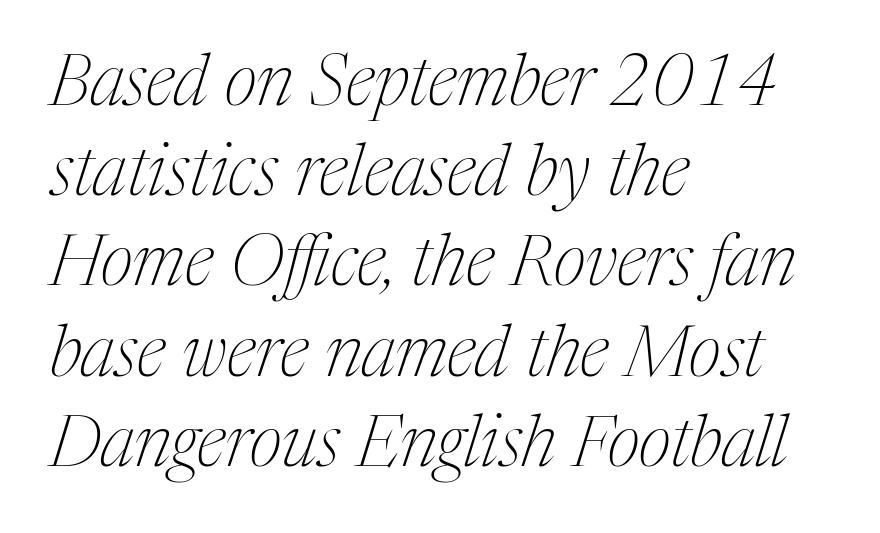
The glyphs look as if they've been sheared to an angle. One-word summary of the alignment: left. Think of a printed novel: that variable character pitch is what you see here. Glyph-to-glyph distance matches everyday printed text.
